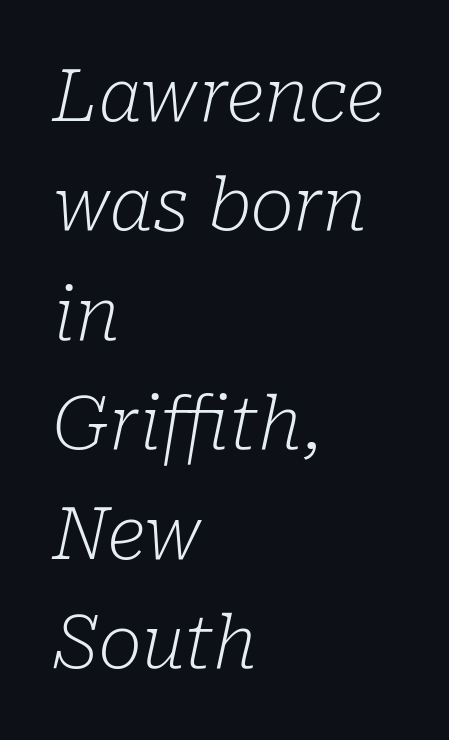
The image shows 73 px light serif type, italic (leaning right); set left-aligned, normal line spacing (1.5x), normal letter spacing, not underlined; low stroke contrast and a medium x-height.
